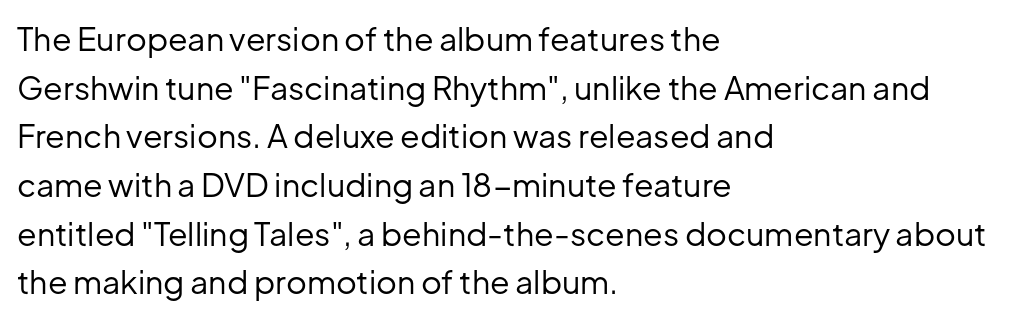
Q: Is the text bold? A: No.
Q: Is the text italic (slanted)? A: No, it is upright.
Q: Is the typeface a serif or a sans-serif typeface? A: Sans-serif.
Q: Is the text underlined? A: No.
Q: How is the paragraph aligned? A: Left-aligned.
Q: Is the spacing between letters normal or unusually wide? A: Normal.
Q: Is the spacing between lines tight, normal or loose? A: Normal.
Q: Width (condensed, normal, or wide)? A: Normal.
Q: Stroke contrast? A: Low.
Q: x-height? A: Medium.
Q: Monospaced? A: No.
